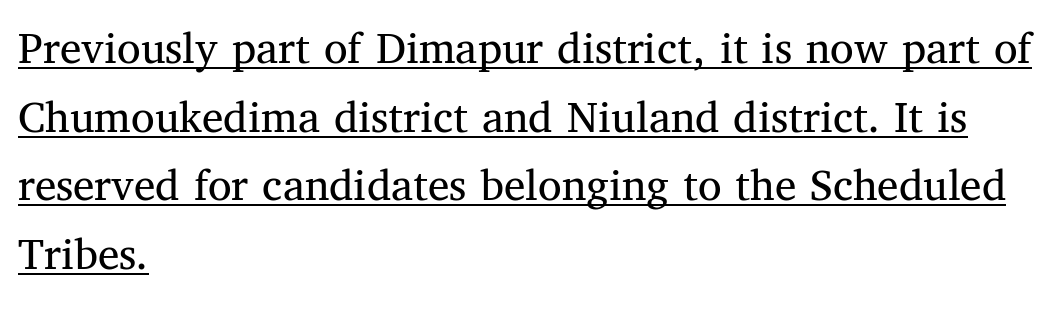
{"serif": "yes", "italic": "no", "bold": "no", "weight": "regular", "width": "normal", "stroke_contrast": "medium", "x_height": "medium", "monospaced": "no", "underline": "yes", "align": "left", "line_spacing": "normal", "line_spacing_ratio": 1.43, "letter_spacing": "normal", "letter_spacing_em": 0.0, "glyph_px": 48}
